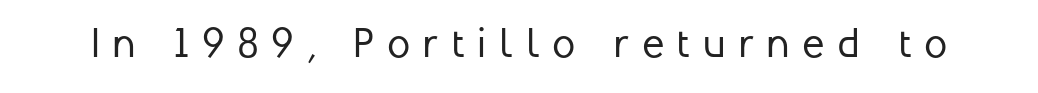
The image shows 42 px regular-weight sans-serif type, upright; set unusually wide letter spacing (+0.3 em), not underlined; low stroke contrast and a medium x-height.
